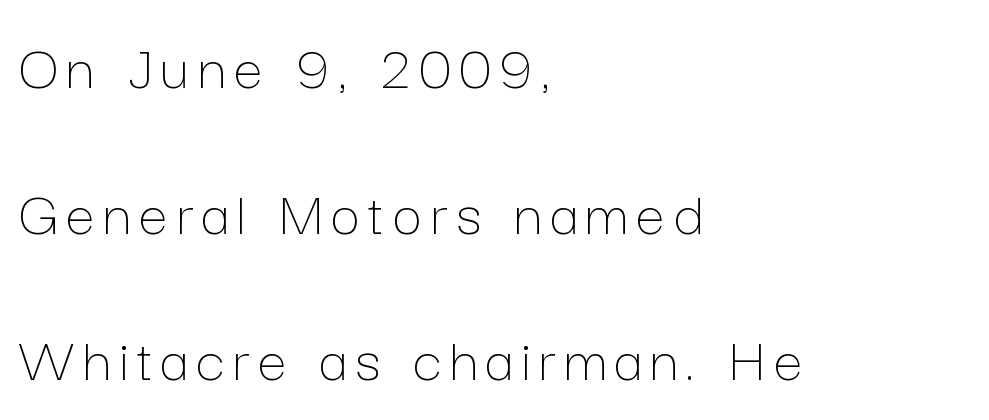
Tall strokes in this sample are plumb rather than angled. The designer dialed line spacing up above the default. Horizontal alignment here is leftward, the default for most running prose. Each stroke keeps to a modest, everyday thickness or less. The space beneath each line is pristine and unruled.
